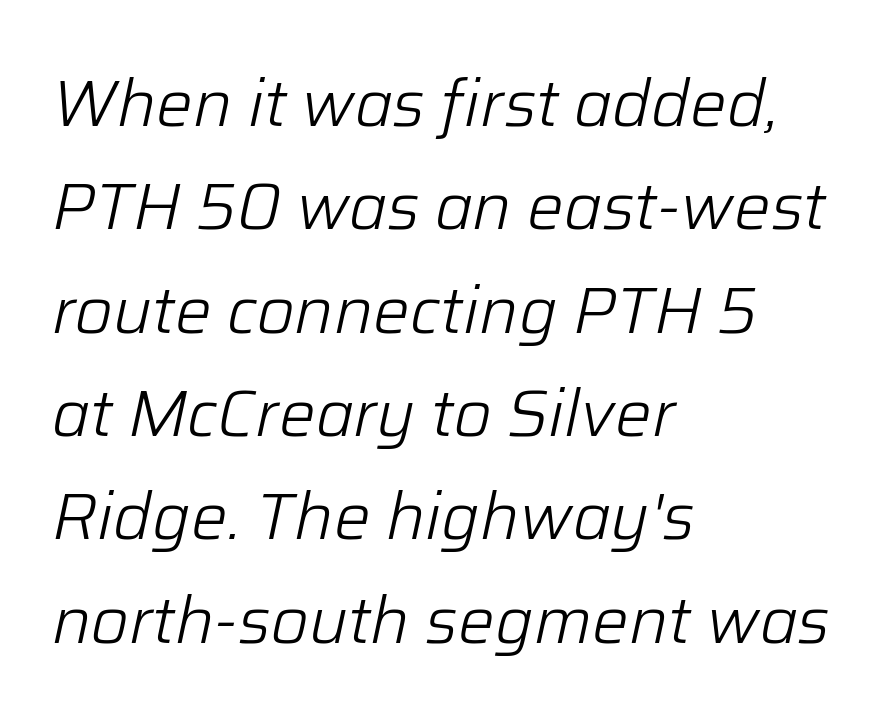
The image shows 65 px light type, italic (leaning right); set left-aligned, normal line spacing (1.59x), normal letter spacing, not underlined; low stroke contrast and a medium x-height.
